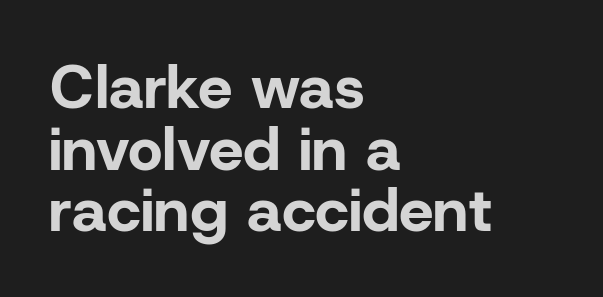
The image shows 61 px bold sans-serif type, upright; set left-aligned, tight line spacing (1.01x), normal letter spacing, not underlined; low stroke contrast and a medium x-height.
